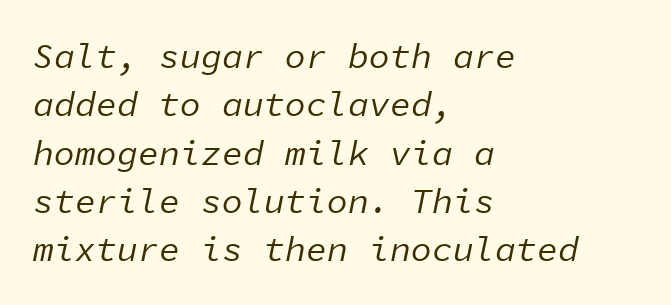
Q: Is the text bold? A: No.
Q: Is the text italic (slanted)? A: Yes, it leans right by about 11 degrees.
Q: Is the text underlined? A: No.
Q: How is the paragraph aligned? A: Left-aligned.
Q: Is the spacing between letters normal or unusually wide? A: Normal.
Q: Is the spacing between lines tight, normal or loose? A: Normal.
Q: Width (condensed, normal, or wide)? A: Normal.
Q: Stroke contrast? A: Low.
Q: x-height? A: Medium.
Q: Monospaced? A: Yes.
